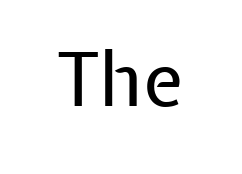
The image shows 75 px regular-weight sans-serif type, upright; set normal letter spacing, not underlined; low stroke contrast and a medium x-height.
